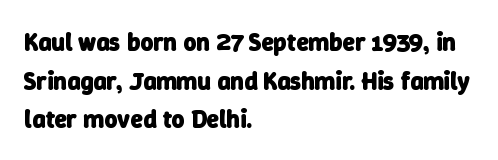
The ragged edge is on the right, which tells us the setting is flush left. Any mark beneath the type? The region is blank. The letters sit at their default tracking, neither squeezed nor spread. The face used here has the dense, thick strokes of a bold. Interline gaps are of average width in this sample.
